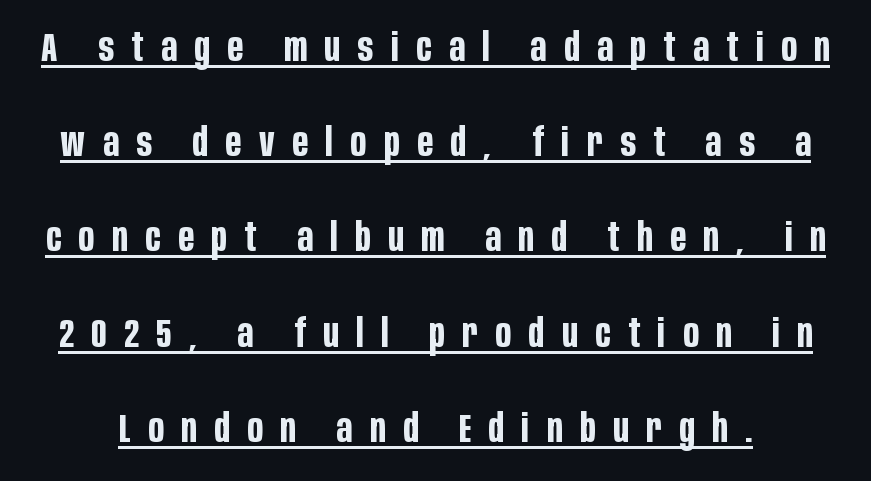
{"serif": "no", "italic": "no", "bold": "yes", "weight": "bold", "width": "condensed", "stroke_contrast": "low", "x_height": "large", "monospaced": "no", "underline": "yes", "line_spacing": "loose", "line_spacing_ratio": 2.38, "letter_spacing": "wide", "letter_spacing_em": 0.44, "glyph_px": 40}
